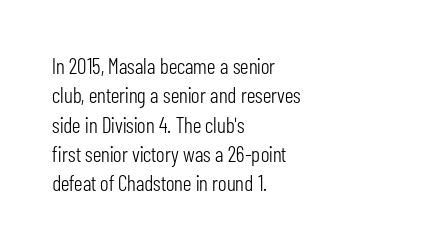
{"italic": "no", "bold": "no", "underline": "no", "align": "left", "line_spacing": "normal", "line_spacing_ratio": 1.33, "letter_spacing": "normal", "letter_spacing_em": 0.0, "glyph_px": 22}
